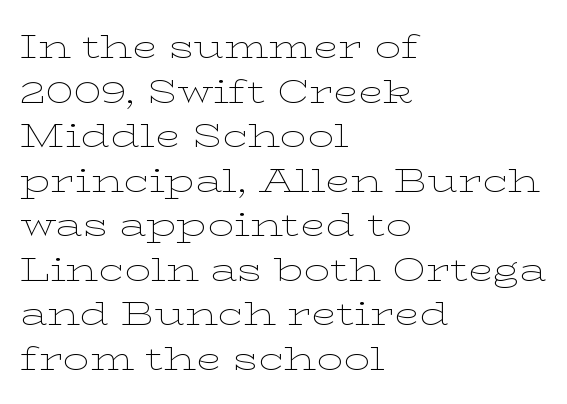
{"serif": "yes", "italic": "no", "bold": "no", "weight": "thin", "width": "wide", "stroke_contrast": "low", "x_height": "medium", "monospaced": "no", "underline": "no", "align": "left", "line_spacing": "normal", "line_spacing_ratio": 1.35, "letter_spacing": "normal", "letter_spacing_em": 0.0, "glyph_px": 33}
